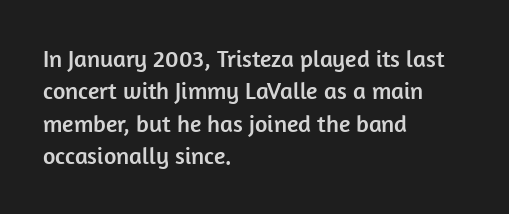
{"italic": "no", "underline": "no", "align": "left", "line_spacing": "normal", "line_spacing_ratio": 1.35, "letter_spacing": "normal", "letter_spacing_em": 0.0, "glyph_px": 24}
